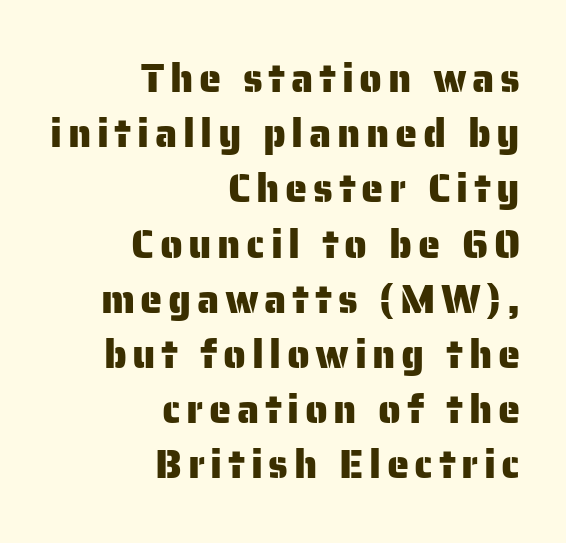
The image shows 40 px sans-serif type, upright; set right-aligned, normal line spacing (1.38x), not underlined; low stroke contrast and a medium x-height.
